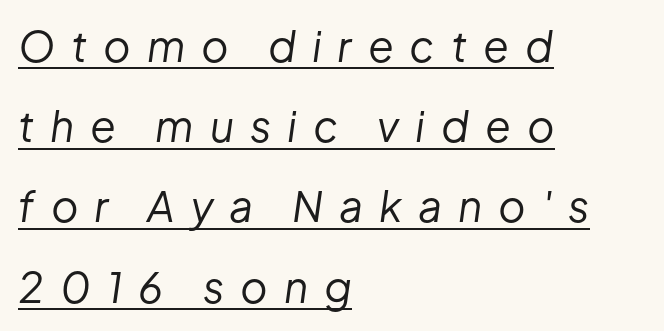
The image shows 42 px regular-weight type, italic (leaning right); set left-aligned, loose line spacing (1.91x), unusually wide letter spacing (+0.38 em), underlined; low stroke contrast and a medium x-height.
